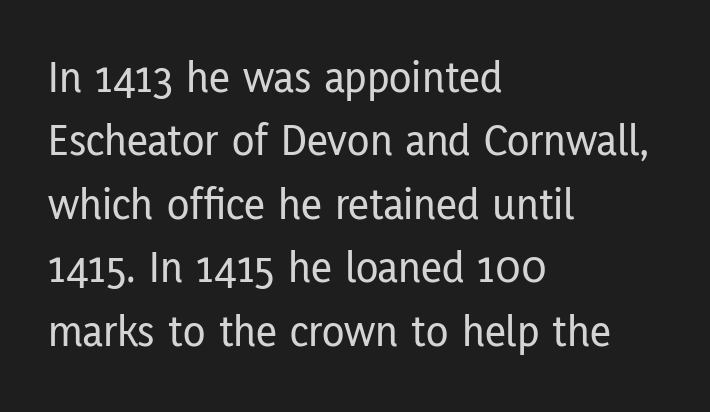
Q: Is the text italic (slanted)? A: No, it is upright.
Q: Is the typeface a serif or a sans-serif typeface? A: Sans-serif.
Q: Is the text underlined? A: No.
Q: How is the paragraph aligned? A: Left-aligned.
Q: Is the spacing between letters normal or unusually wide? A: Normal.
Q: Is the spacing between lines tight, normal or loose? A: Normal.
Q: Width (condensed, normal, or wide)? A: Condensed.
Q: Stroke contrast? A: Low.
Q: x-height? A: Medium.
Q: Monospaced? A: No.
